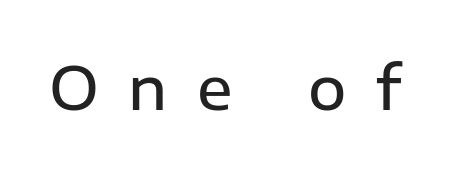
The image shows 59 px semibold sans-serif type, upright; set unusually wide letter spacing (+0.5 em), not underlined; low stroke contrast and a medium x-height.
